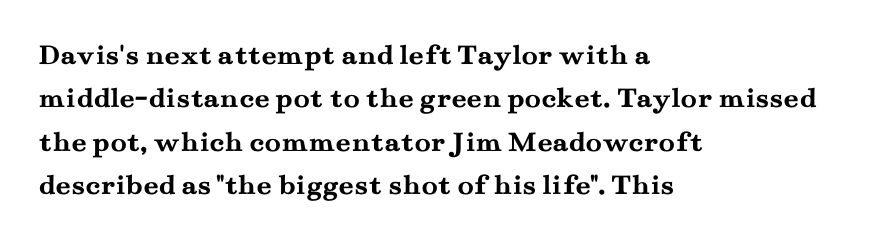
{"serif": "yes", "italic": "no", "bold": "yes", "weight": "semibold", "width": "wide", "stroke_contrast": "medium", "x_height": "small", "monospaced": "no", "underline": "no", "align": "left", "line_spacing": "normal", "line_spacing_ratio": 1.45, "letter_spacing": "normal", "letter_spacing_em": 0.0, "glyph_px": 30}
